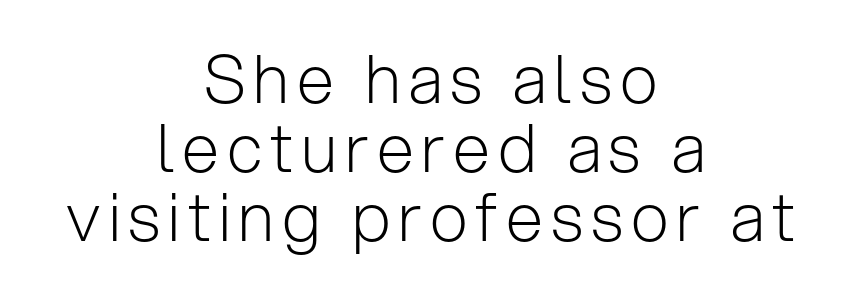
Q: Is the text bold? A: No.
Q: Is the text italic (slanted)? A: No, it is upright.
Q: Is the typeface a serif or a sans-serif typeface? A: Sans-serif.
Q: Is the text underlined? A: No.
Q: How is the paragraph aligned? A: Centered.
Q: Is the spacing between lines tight, normal or loose? A: Tight.
Q: Width (condensed, normal, or wide)? A: Normal.
Q: Stroke contrast? A: Low.
Q: x-height? A: Medium.
Q: Monospaced? A: No.
